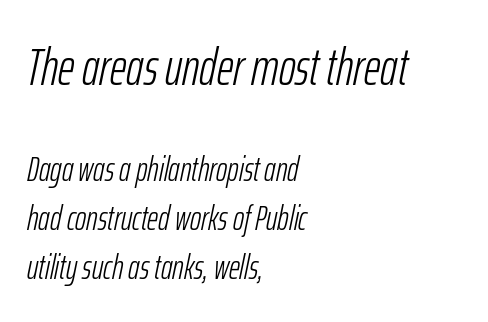
The image shows 51 px light, condensed type, italic (leaning right); set left-aligned, normal line spacing (1.45x), normal letter spacing, not underlined; the first (top) block is 1.5x larger; low stroke contrast and a medium x-height.
